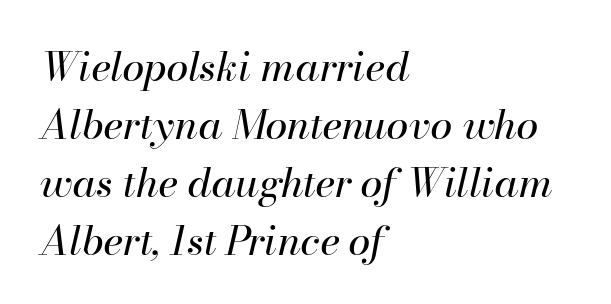
Which margin do the lines hug? The left one — the right edge is uneven. Designer's note — italics engaged. The letters sit at their default tracking, neither squeezed nor spread. The string is rendered with underlining switched off.
